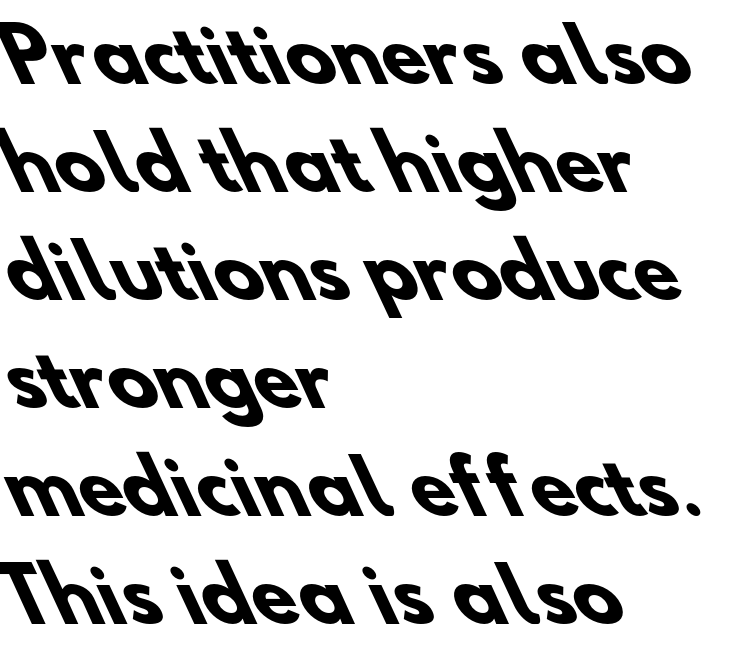
The image shows 73 px heavy sans-serif type; set left-aligned, normal line spacing (1.48x), normal letter spacing, not underlined; low stroke contrast and a small x-height.
